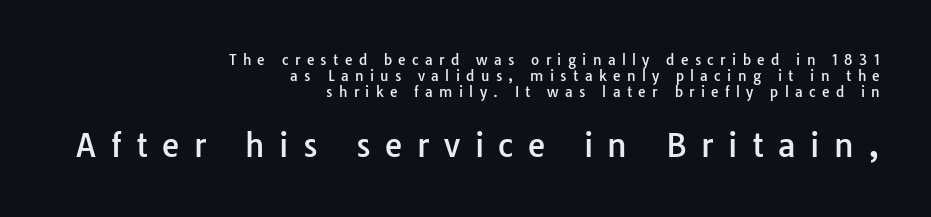
{"serif": "no", "italic": "no", "width": "normal", "stroke_contrast": "low", "x_height": "medium", "monospaced": "no", "underline": "no", "align": "right", "line_spacing": "tight", "line_spacing_ratio": 1.15, "letter_spacing": "wide", "letter_spacing_em": 0.45, "larger_block": "second", "size_ratio": 2.29, "glyph_px": 32}
